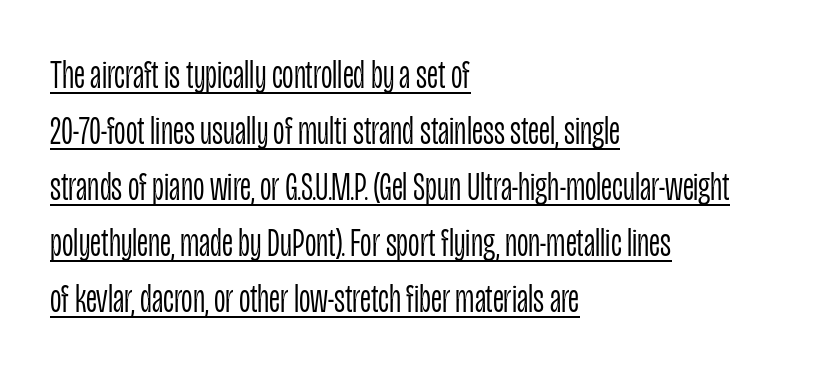
The image shows 40 px light, condensed sans-serif type, upright; set left-aligned, normal line spacing (1.4x), normal letter spacing, underlined; low stroke contrast and a large x-height.
